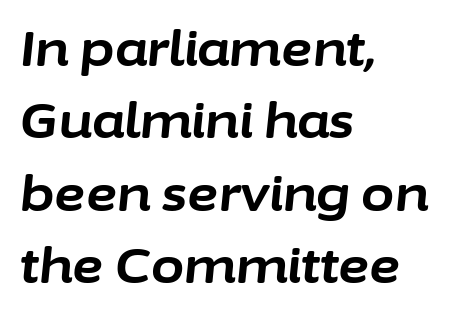
The vertical gap from one line to the next is medium. The font is running at its bold setting. Proportional: the letters do not fall into vertical columns. You can tell it's italic because the verticals aren't actually vertical. Is the letter spacing exaggerated? No — it looks like the ordinary default. In CSS terms this would be text-align: left.
